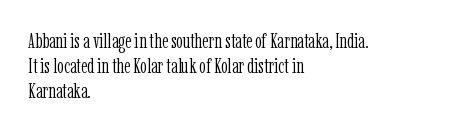
The image shows 21 px text type, upright; set left-aligned, line spacing 1.2x, normal letter spacing, not underlined.
